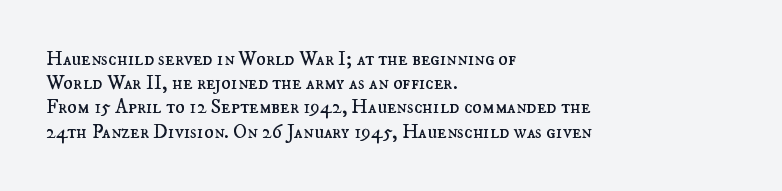
{"italic": "no", "bold": "no", "underline": "no", "align": "left", "line_spacing_ratio": 1.21, "letter_spacing": "normal", "letter_spacing_em": 0.0, "glyph_px": 20}
